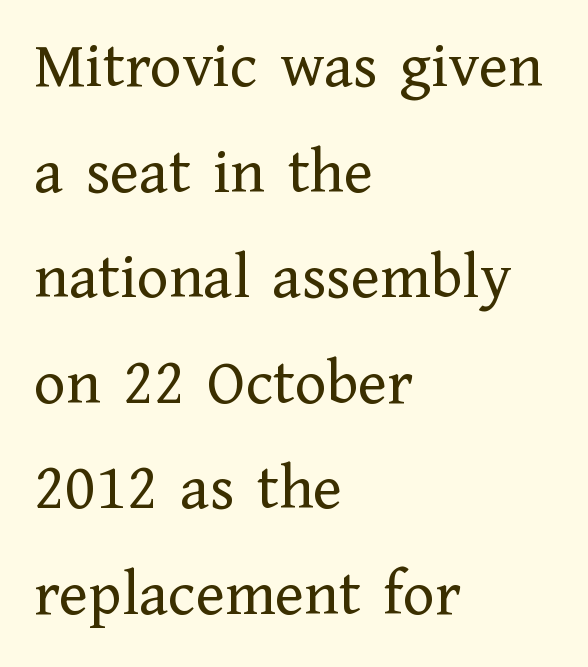
Q: Is the text bold? A: No.
Q: Is the text italic (slanted)? A: No, it is upright.
Q: Is the typeface a serif or a sans-serif typeface? A: Serif.
Q: Is the text underlined? A: No.
Q: How is the paragraph aligned? A: Left-aligned.
Q: Is the spacing between letters normal or unusually wide? A: Normal.
Q: Is the spacing between lines tight, normal or loose? A: Normal.
Q: Width (condensed, normal, or wide)? A: Normal.
Q: Stroke contrast? A: Low.
Q: x-height? A: Medium.
Q: Monospaced? A: No.
